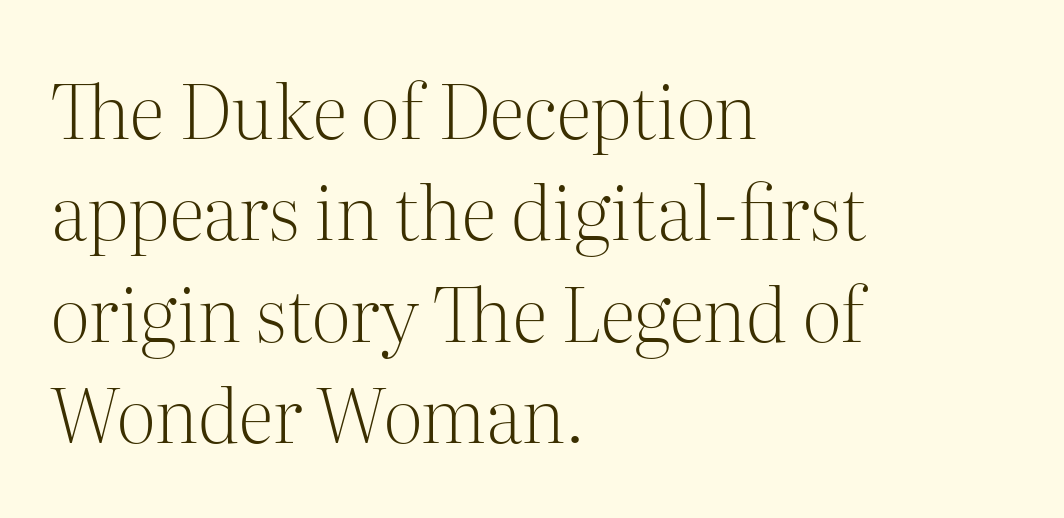
Q: Is the text bold? A: No.
Q: Is the text italic (slanted)? A: No, it is upright.
Q: Is the typeface a serif or a sans-serif typeface? A: Serif.
Q: Is the text underlined? A: No.
Q: How is the paragraph aligned? A: Left-aligned.
Q: Is the spacing between letters normal or unusually wide? A: Normal.
Q: Is the spacing between lines tight, normal or loose? A: Normal.
Q: Width (condensed, normal, or wide)? A: Normal.
Q: Stroke contrast? A: Medium.
Q: x-height? A: Medium.
Q: Monospaced? A: No.
